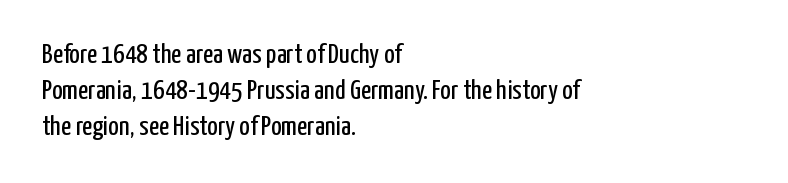
The image shows 28 px regular-weight, condensed sans-serif type, upright; set left-aligned, normal line spacing (1.28x), normal letter spacing, not underlined; low stroke contrast and a medium x-height.
